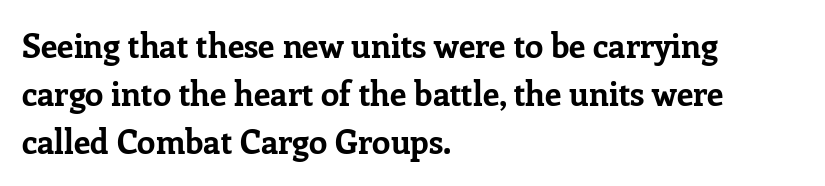
{"serif": "yes", "italic": "no", "bold": "yes", "weight": "bold", "width": "normal", "stroke_contrast": "low", "x_height": "medium", "monospaced": "no", "underline": "no", "align": "left", "line_spacing": "normal", "line_spacing_ratio": 1.46, "letter_spacing": "normal", "letter_spacing_em": 0.0, "glyph_px": 33}
